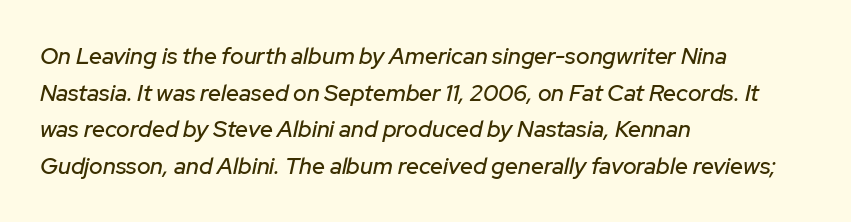
{"italic": "yes", "lean": "right", "slant_degrees": 12, "underline": "no", "align": "left", "line_spacing": "normal", "line_spacing_ratio": 1.59, "letter_spacing": "normal", "letter_spacing_em": 0.0, "glyph_px": 23}
